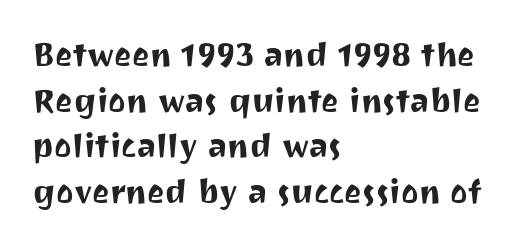
The image shows 33 px sans-serif type, upright; set left-aligned, normal line spacing (1.38x), normal letter spacing, not underlined; medium stroke contrast and a medium x-height.
